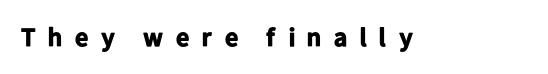
Q: Is the text bold? A: Yes.
Q: Is the text italic (slanted)? A: No, it is upright.
Q: Is the text underlined? A: No.
Q: Is the spacing between letters normal or unusually wide? A: Unusually wide.
